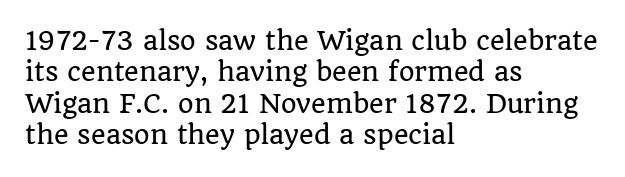
Q: Is the text italic (slanted)? A: No, it is upright.
Q: Is the text underlined? A: No.
Q: How is the paragraph aligned? A: Left-aligned.
Q: Is the spacing between letters normal or unusually wide? A: Normal.
Q: Is the spacing between lines tight, normal or loose? A: Normal.
